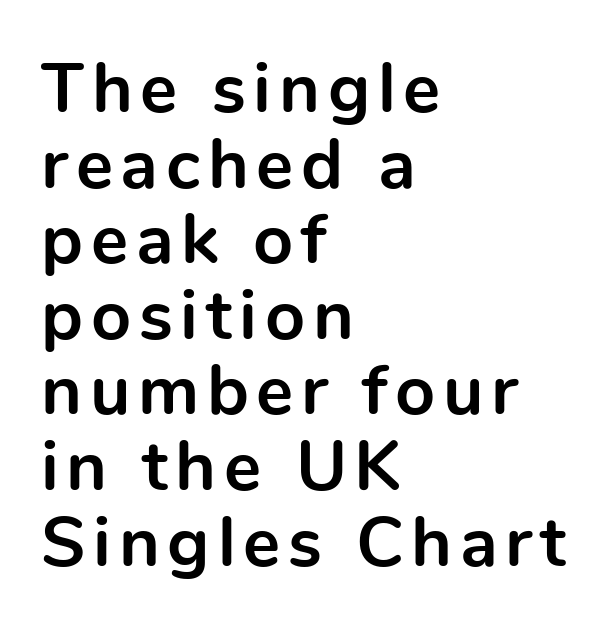
{"serif": "no", "italic": "no", "bold": "yes", "weight": "bold", "width": "normal", "x_height": "medium", "monospaced": "no", "underline": "no", "align": "left", "line_spacing": "tight", "line_spacing_ratio": 1.08, "glyph_px": 70}
